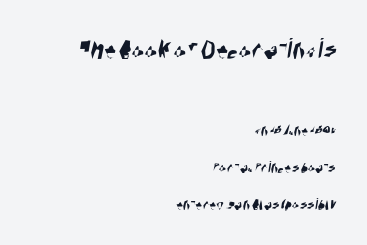
The image shows 30 px condensed sans-serif type; set right-aligned, loose line spacing (2.17x), normal letter spacing, not underlined; the first (top) block is 1.76x larger; high stroke contrast and a large x-height.
